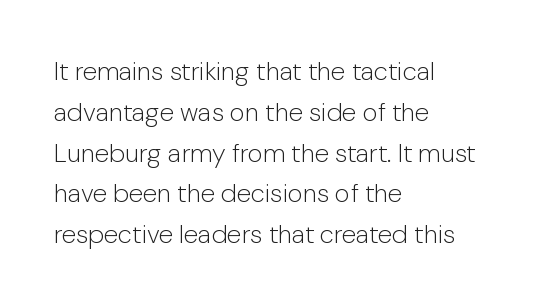
The gap between lines stays unmarked. No extra tracking has been applied to these lines. Does the leading feel generous? No, just average. Short and long lines alike share a common starting point at left.
